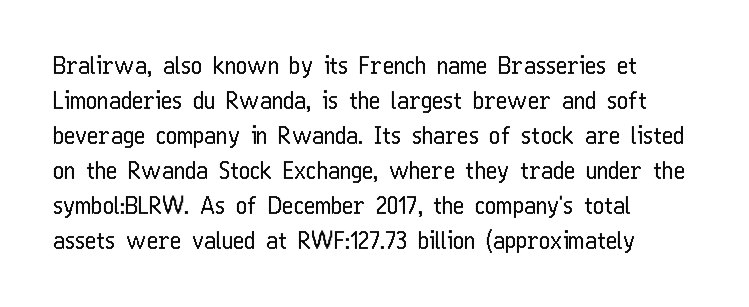
The image shows 24 px text type, upright; set left-aligned, normal line spacing (1.46x), normal letter spacing, not underlined.
